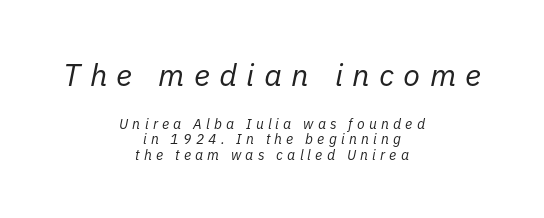
{"italic": "yes", "lean": "right", "slant_degrees": 11, "bold": "no", "weight": "regular", "width": "normal", "stroke_contrast": "low", "x_height": "medium", "monospaced": "no", "underline": "no", "align": "center", "line_spacing": "tight", "line_spacing_ratio": 1.12, "letter_spacing": "wide", "letter_spacing_em": 0.3, "larger_block": "first", "size_ratio": 2.21, "glyph_px": 31}
